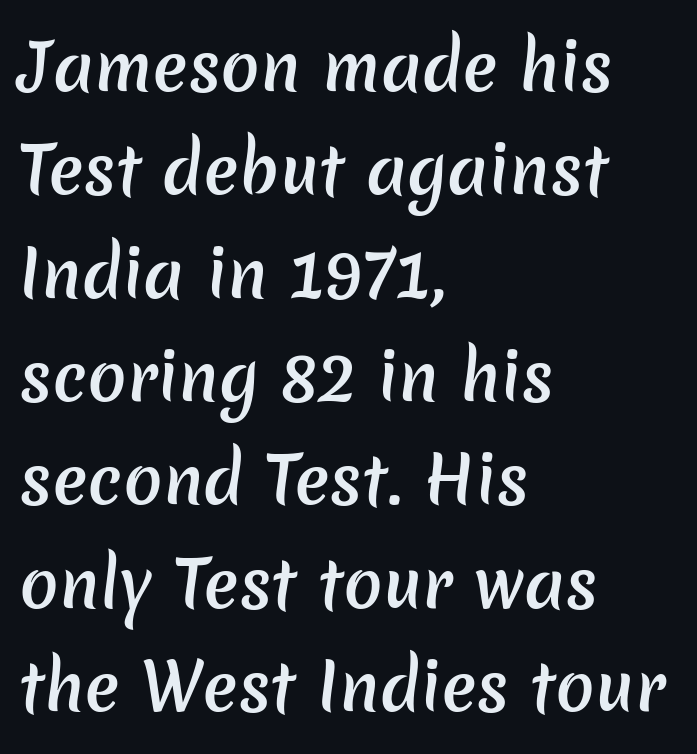
{"serif": "no", "bold": "semi", "weight": "semibold", "width": "normal", "stroke_contrast": "low", "x_height": "medium", "monospaced": "no", "underline": "no", "align": "left", "line_spacing": "normal", "line_spacing_ratio": 1.59, "letter_spacing": "normal", "letter_spacing_em": 0.0, "glyph_px": 65}
